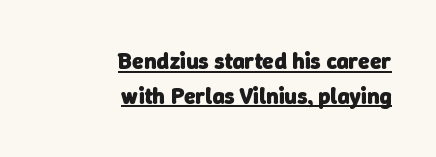
The image shows 23 px bold type; set right-aligned, normal line spacing (1.51x), normal letter spacing, underlined.
